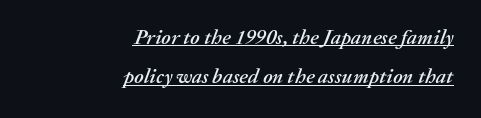
The image shows 21 px text type, italic (leaning right); set right-aligned, line spacing 1.88x, normal letter spacing, underlined.
